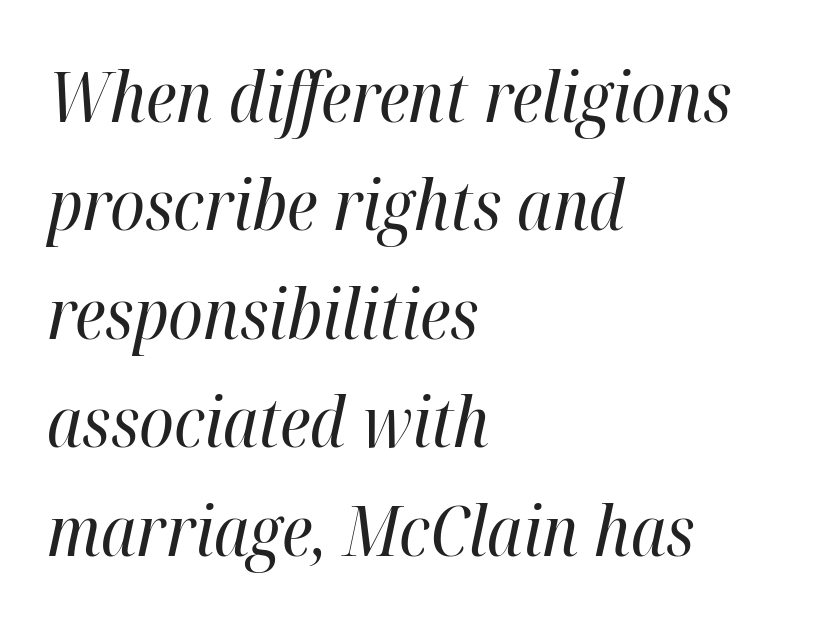
Typeset ragged right — the left edge is the straight one. A bare baseline throughout the passage. The strokes are not fattened; the text isn't bold. You can tell it's italic because the verticals aren't actually vertical. Looks like regular typesetting: each glyph gets only the width it needs.
